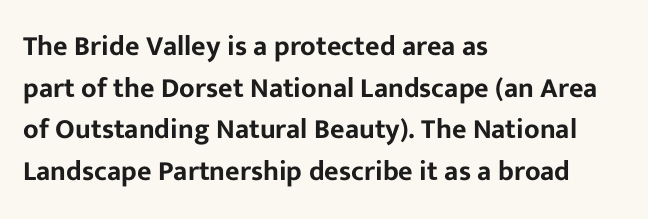
Do the letters lean? They stand straight. The space between consecutive lines is moderate. The letterforms sit shoulder to shoulder at normal distance. These lines are rendered in a variable-pitch font. Bare-footed words on every line.
